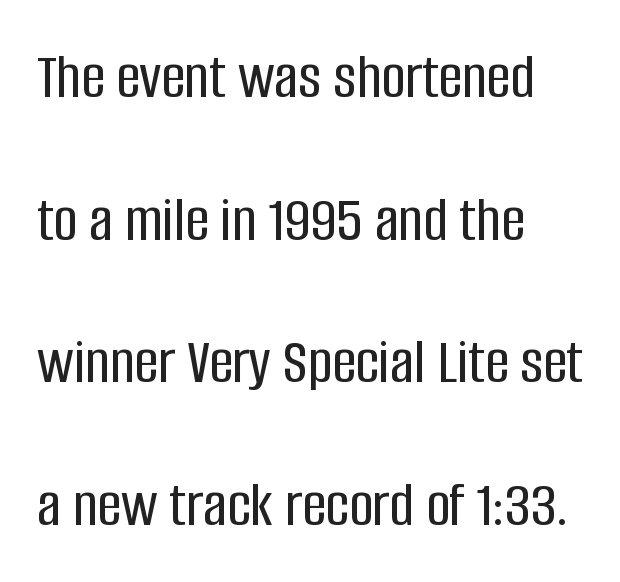
A typesetter would call this proportional, since set widths differ per character. Italic? Not at all — the glyphs are vertical. Widely set lines give the paragraph a tall, airy silhouette. In terms of letterform style, serifs are entirely absent. Horizontal alignment here is leftward, the default for most running prose.
